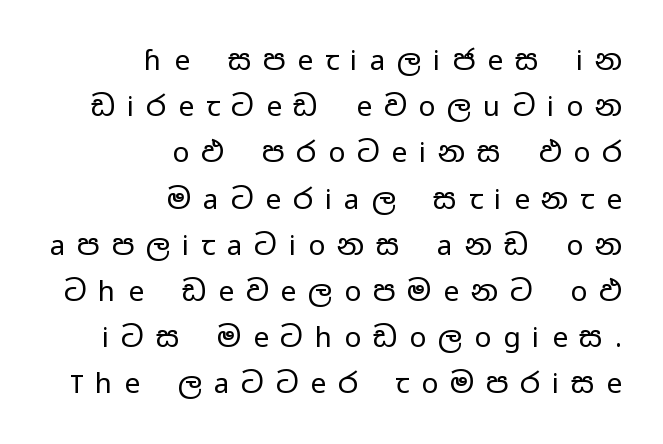
Does the type have serifs? No, each stem ends abruptly. Notice how the passage keeps a crisp vertical edge on the right only. The weight tops out at a normal text grade. The letters are spread apart with noticeably loose tracking. Descender tails drop into unmarked territory.
